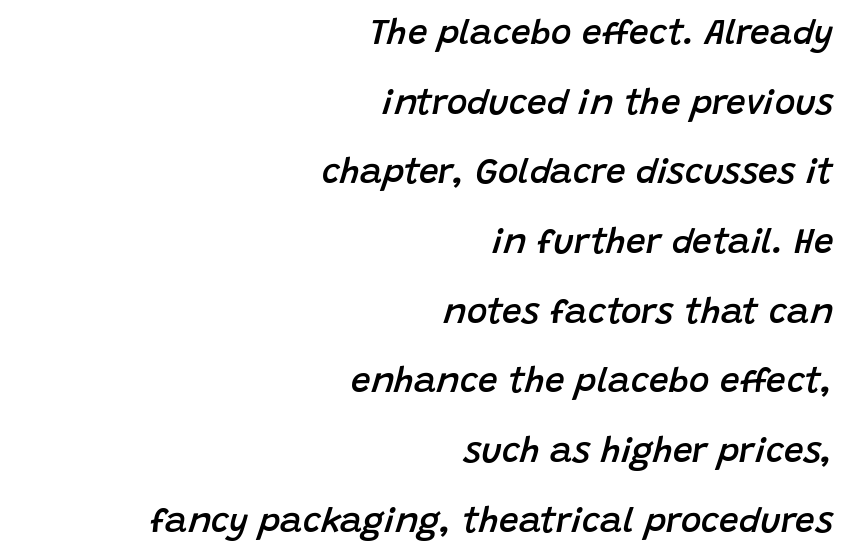
{"italic": "yes", "lean": "right", "slant_degrees": 15, "bold": "semi", "weight": "semibold", "width": "normal", "stroke_contrast": "low", "x_height": "large", "monospaced": "no", "underline": "no", "align": "right", "line_spacing": "loose", "line_spacing_ratio": 1.99, "letter_spacing": "normal", "letter_spacing_em": 0.0, "glyph_px": 35}
